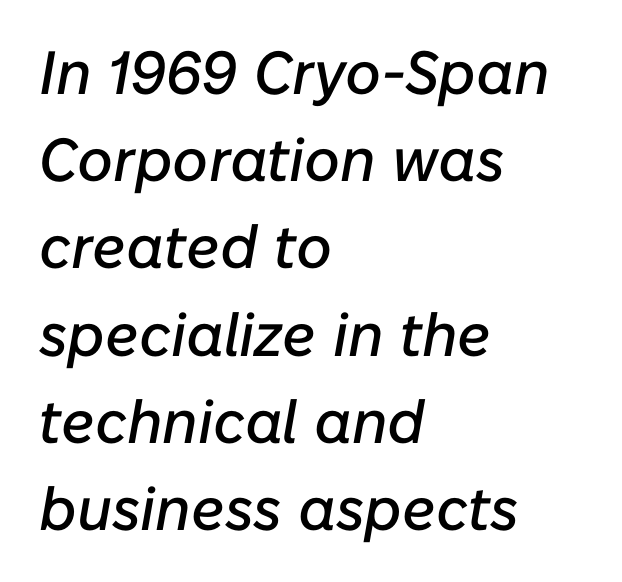
Q: Is the text italic (slanted)? A: Yes, it leans right by about 10 degrees.
Q: Is the text underlined? A: No.
Q: How is the paragraph aligned? A: Left-aligned.
Q: Is the spacing between letters normal or unusually wide? A: Normal.
Q: Is the spacing between lines tight, normal or loose? A: Normal.
Q: Width (condensed, normal, or wide)? A: Normal.
Q: Stroke contrast? A: Low.
Q: x-height? A: Medium.
Q: Monospaced? A: No.
